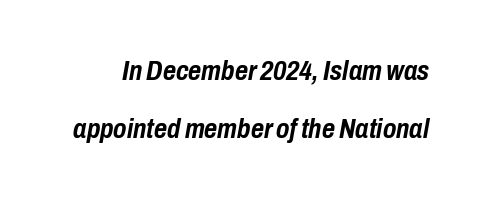
The image shows 28 px semibold, condensed type, italic (leaning right); set loose line spacing (2.07x), normal letter spacing, not underlined; low stroke contrast and a medium x-height.
